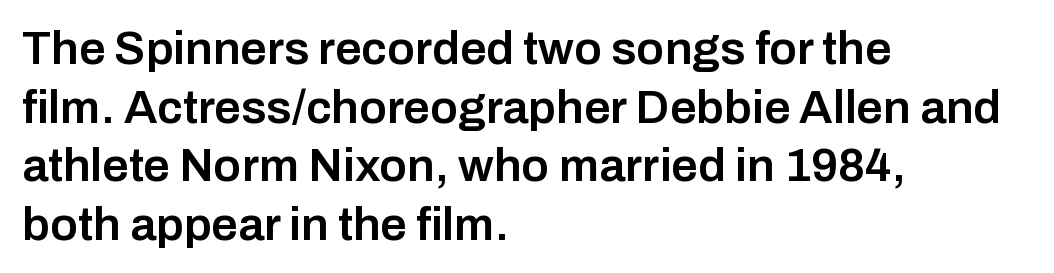
{"serif": "no", "italic": "no", "bold": "semi", "weight": "semibold", "width": "normal", "stroke_contrast": "low", "x_height": "medium", "monospaced": "no", "underline": "no", "align": "left", "line_spacing": "normal", "line_spacing_ratio": 1.25, "letter_spacing": "normal", "letter_spacing_em": 0.0, "glyph_px": 47}
